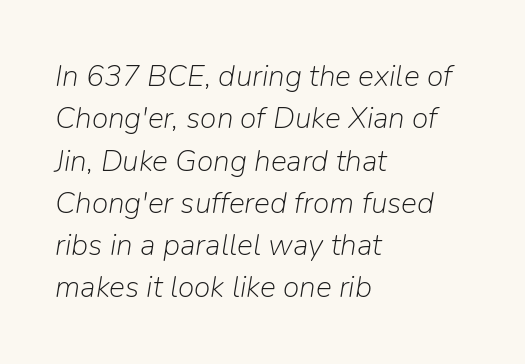
The image shows 30 px light type, italic (leaning right); set left-aligned, normal line spacing (1.41x), normal letter spacing, not underlined; low stroke contrast and a medium x-height.
